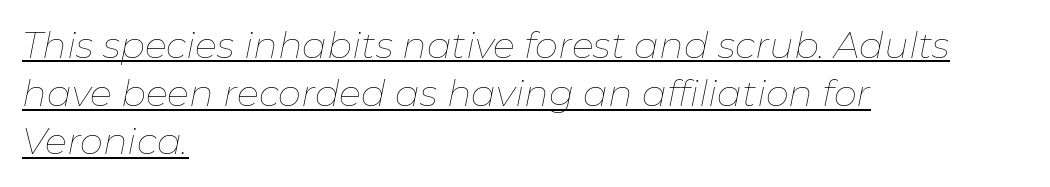
Weight: in the light-to-regular range. The type is set solid horizontally, with unmodified tracking. The lines sit at an ordinary, default distance from one another. This is underlined copy, the kind a proofreader might mark for attention. The rendering uses natural spacing where letterforms have individual widths.
